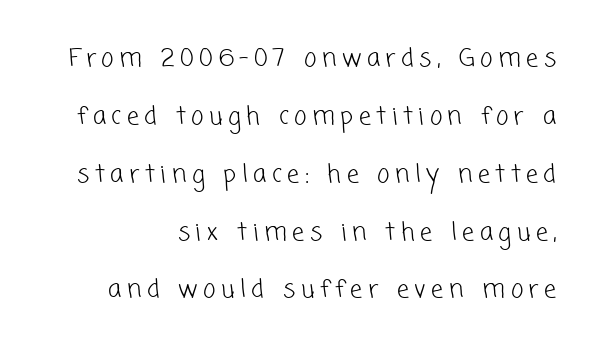
The image shows 24 px text type; set loose line spacing (2.41x), unusually wide letter spacing (+0.23 em), not underlined.
